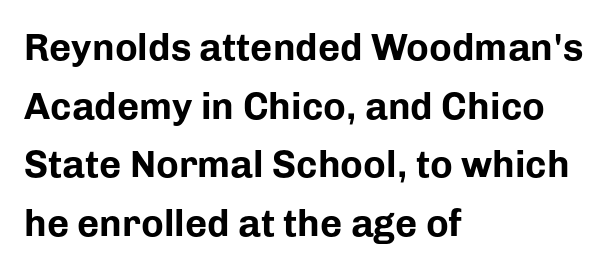
Is there much room between lines? A standard amount, neither cramped nor airy. The letterforms sit shoulder to shoulder at normal distance. The zone under the glyphs is completely vacant. When letters stand straight like this, we call the style roman or upright. Heft: maximum for text — a bold.
